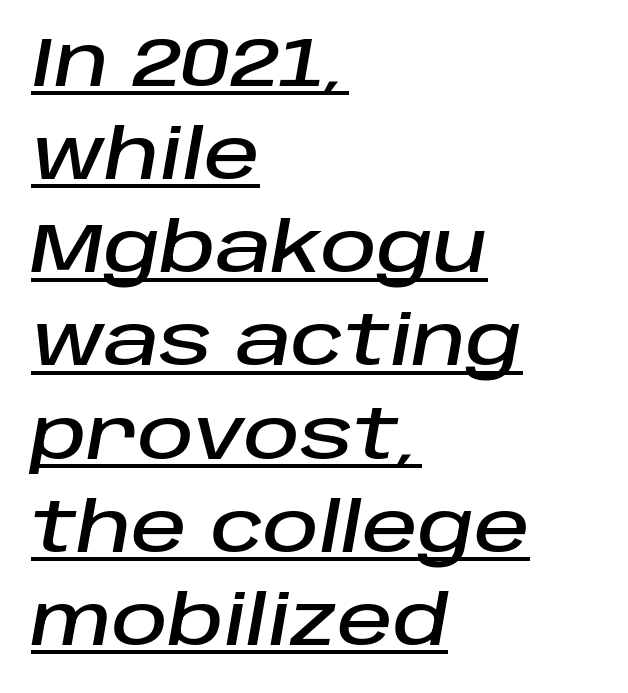
The image shows 69 px text type, italic (leaning right); set left-aligned, normal line spacing (1.35x), normal letter spacing, underlined; low stroke contrast and a large x-height.
